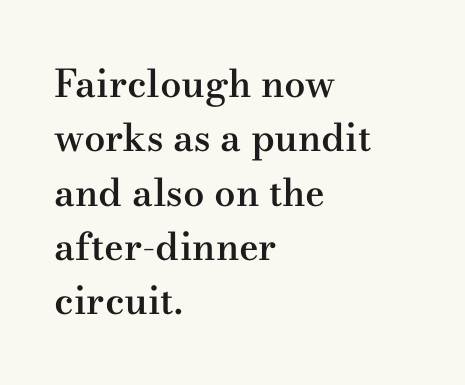
The image shows 38 px semibold, wide serif type, upright; set left-aligned, normal line spacing (1.43x), normal letter spacing, not underlined; medium stroke contrast and a small x-height.
